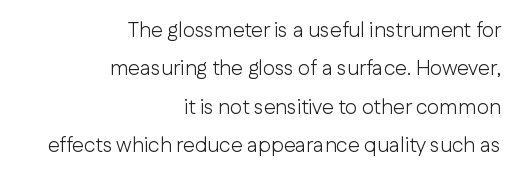
{"italic": "no", "bold": "no", "underline": "no", "align": "right", "line_spacing_ratio": 1.83, "letter_spacing": "normal", "letter_spacing_em": 0.0, "glyph_px": 21}
